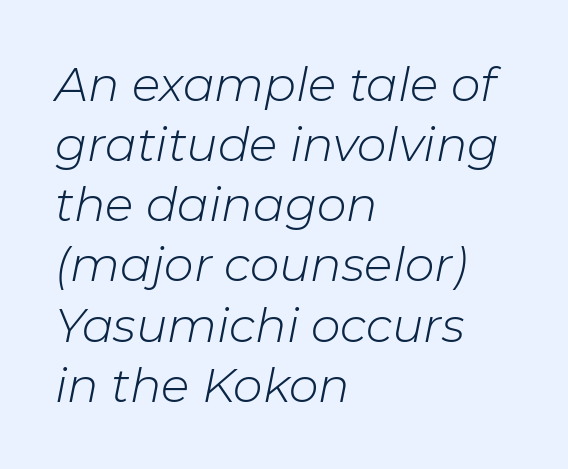
Note the varied advance widths — an 'i' is clearly narrower than an 'm'. The lines are quadded left. Stem width sits at or under what a default text font uses. Decoration check: the copy has no underline.
